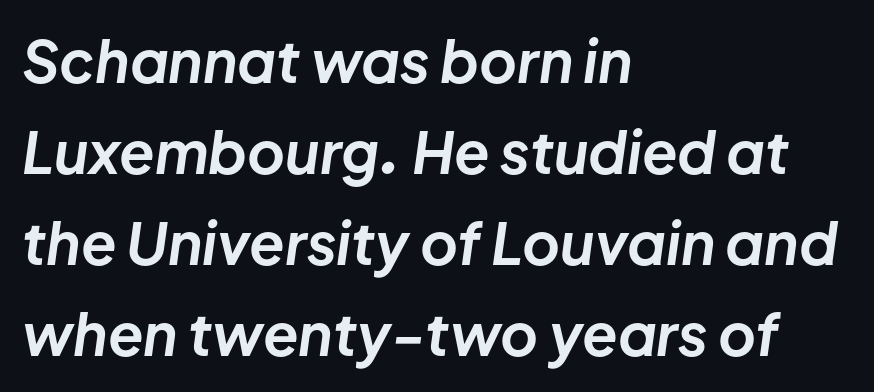
These lines are rendered in a variable-pitch font. Any mark beneath the type? The region is blank. If you drew a ruler down the left edge, every line would touch it. Does extra space separate the letters? No, they use regular spacing.
